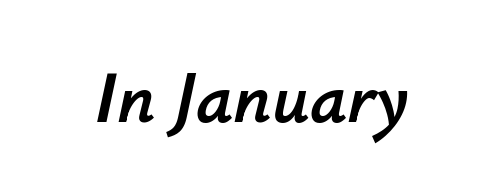
The letters advance in unequal steps, a hallmark of proportional type. Honestly, there is no underline to notice here at all. An italicized treatment has been applied to the whole sample. Between one letter and the next there's only the usual sliver of space.
